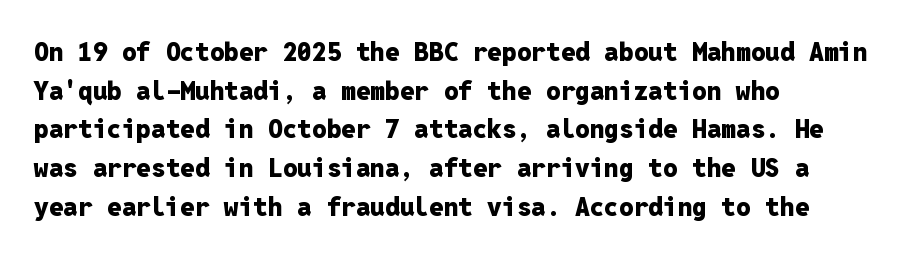
The image shows 26 px bold type, upright; set left-aligned, normal line spacing (1.49x), normal letter spacing, not underlined.
